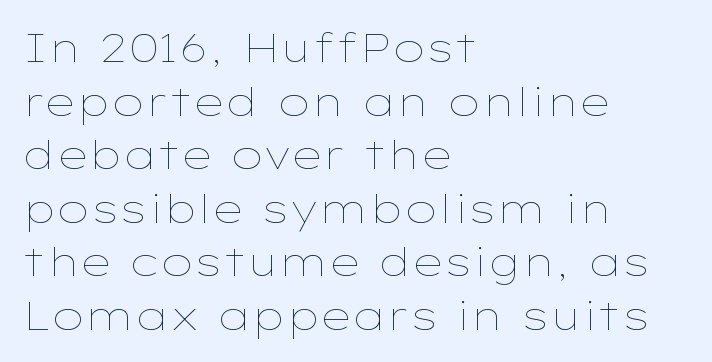
The passage shown is not underscored anywhere. Students, observe: this is what conventionally led text looks like. Every character sits straight up, as roman type does. Character widths vary here, with narrow letters taking less room than wide ones. Leftover space on each line is placed entirely after the last word. These lines keep a tight, regular rhythm from letter to letter.
